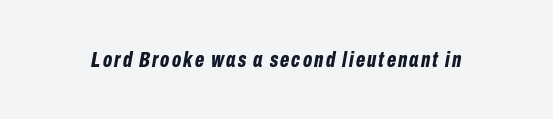
Q: Is the text bold? A: Yes.
Q: Is the text italic (slanted)? A: Yes, it leans right by about 10 degrees.
Q: Is the text underlined? A: No.
